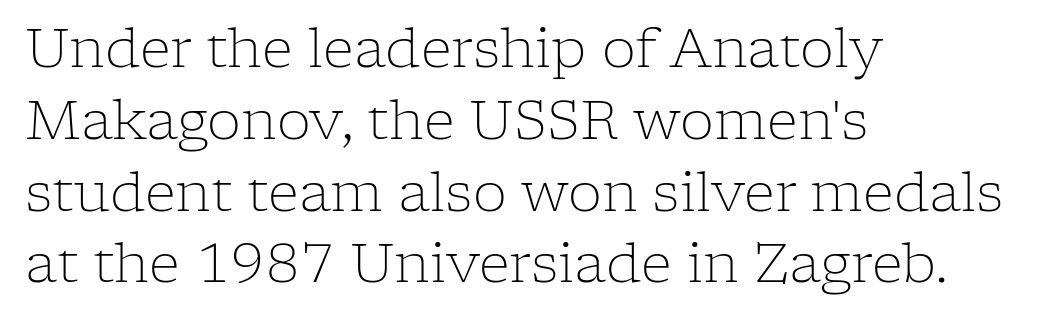
The image shows 54 px light serif type, upright; set left-aligned, normal line spacing (1.33x), normal letter spacing, not underlined; low stroke contrast and a medium x-height.
